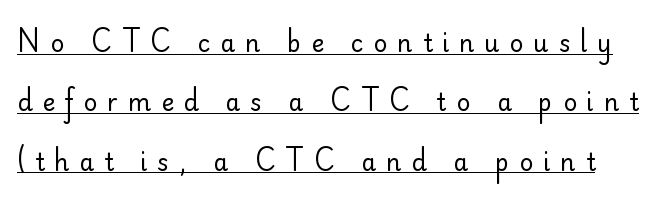
{"italic": "no", "bold": "no", "underline": "yes", "line_spacing": "loose", "line_spacing_ratio": 2.47, "letter_spacing": "wide", "letter_spacing_em": 0.41, "glyph_px": 24}
